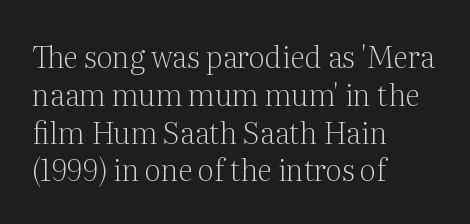
Q: Is the text bold? A: No.
Q: Is the text italic (slanted)? A: No, it is upright.
Q: Is the typeface a serif or a sans-serif typeface? A: Serif.
Q: Is the text underlined? A: No.
Q: How is the paragraph aligned? A: Left-aligned.
Q: Is the spacing between letters normal or unusually wide? A: Normal.
Q: Is the spacing between lines tight, normal or loose? A: Normal.
Q: Width (condensed, normal, or wide)? A: Normal.
Q: Stroke contrast? A: Medium.
Q: x-height? A: Medium.
Q: Monospaced? A: No.
